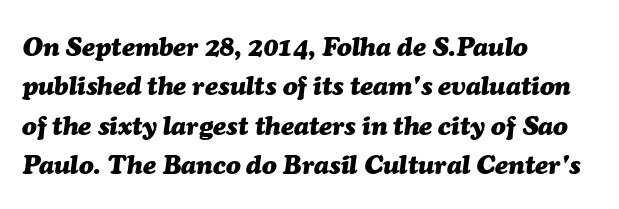
When letters slant like this, we call the style italic. Each word holds together tightly as a unit, with standard inter-letter gaps. Look at the stroke-to-counter ratio: heavy, a bold. Left-aligned paragraph, ragged on the right. The zone under the glyphs is completely vacant.
